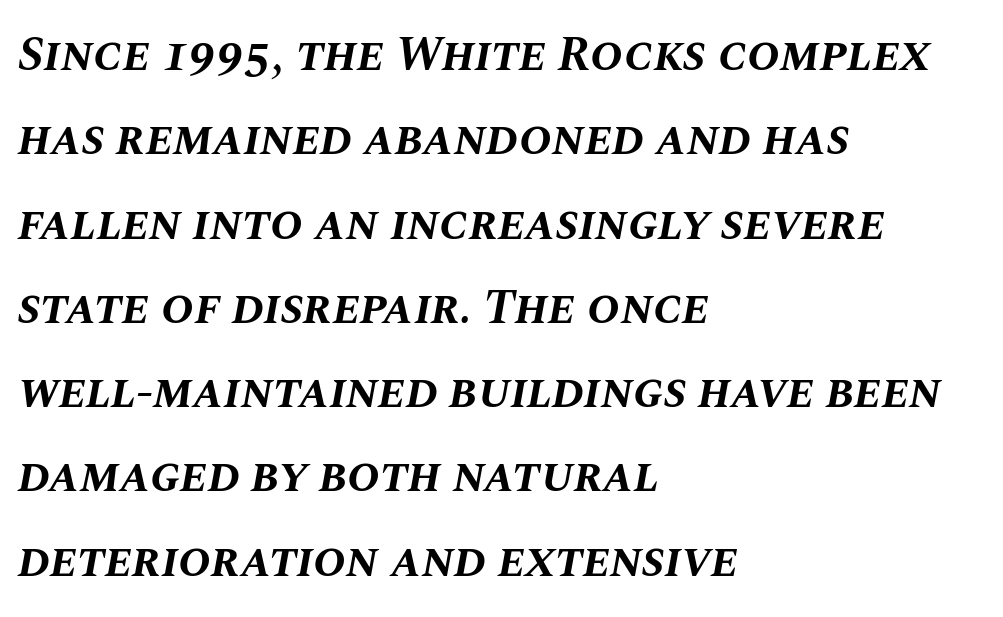
Q: Is the text bold? A: Yes.
Q: Is the text italic (slanted)? A: Yes, it leans right by about 10 degrees.
Q: Is the text underlined? A: No.
Q: How is the paragraph aligned? A: Left-aligned.
Q: Is the spacing between letters normal or unusually wide? A: Normal.
Q: Width (condensed, normal, or wide)? A: Normal.
Q: Stroke contrast? A: Medium.
Q: x-height? A: Large.
Q: Monospaced? A: No.
